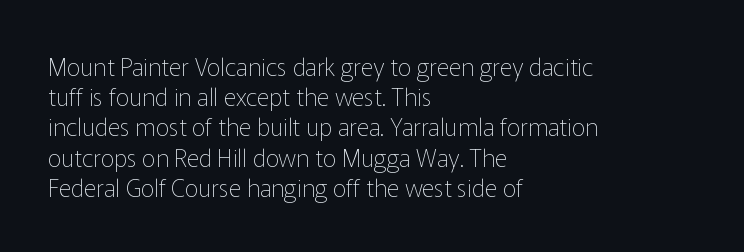
The weight would be labelled regular, book, light, or lighter still. Every stem runs plumb, perpendicular to the baseline. Descender tails drop into unmarked territory. One glance says typical: line gaps are just what's usual.
